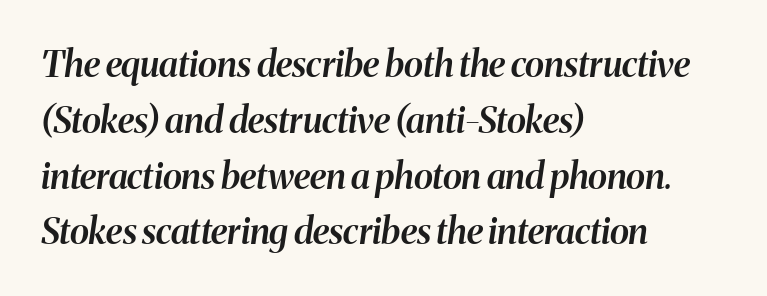
The image shows 36 px semibold type, italic (leaning right); set left-aligned, normal line spacing (1.55x), normal letter spacing, not underlined; medium stroke contrast and a medium x-height.
